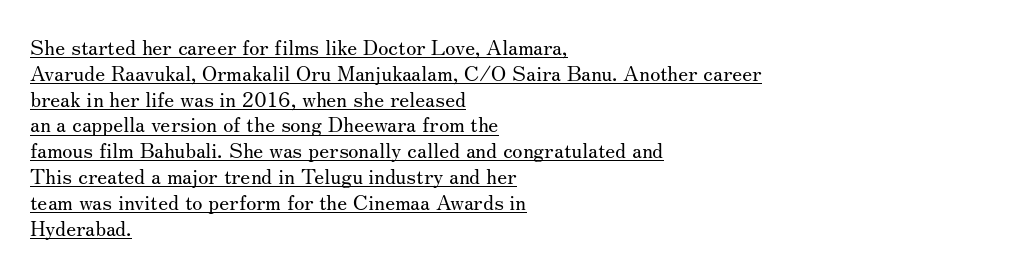
{"italic": "no", "bold": "no", "underline": "yes", "align": "left", "line_spacing_ratio": 1.23, "letter_spacing": "normal", "letter_spacing_em": 0.0, "glyph_px": 21}
